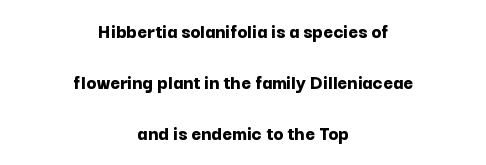
The image shows 21 px bold type, upright; set centered, loose line spacing (2.43x), normal letter spacing, not underlined.
